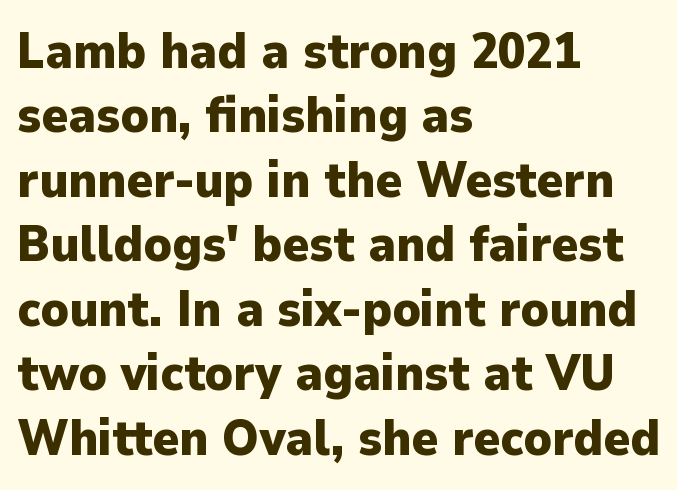
Q: Is the text bold? A: Yes.
Q: Is the text italic (slanted)? A: No, it is upright.
Q: Is the typeface a serif or a sans-serif typeface? A: Sans-serif.
Q: Is the text underlined? A: No.
Q: How is the paragraph aligned? A: Left-aligned.
Q: Is the spacing between letters normal or unusually wide? A: Normal.
Q: Is the spacing between lines tight, normal or loose? A: Normal.
Q: Width (condensed, normal, or wide)? A: Normal.
Q: Stroke contrast? A: Low.
Q: x-height? A: Medium.
Q: Monospaced? A: No.
